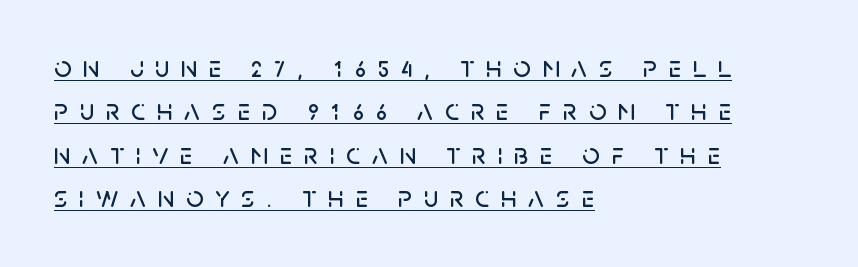
The image shows 30 px sans-serif type, upright; set left-aligned, normal line spacing (1.45x), unusually wide letter spacing (+0.39 em), underlined; low stroke contrast and a large x-height.
